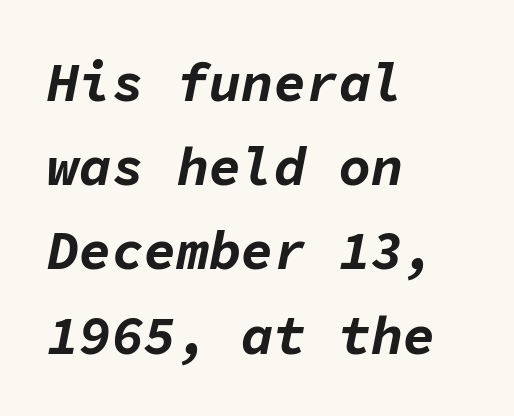
The image shows 54 px bold type, italic (leaning right), monospaced; set left-aligned, normal line spacing (1.56x), normal letter spacing, not underlined; low stroke contrast and a medium x-height.
